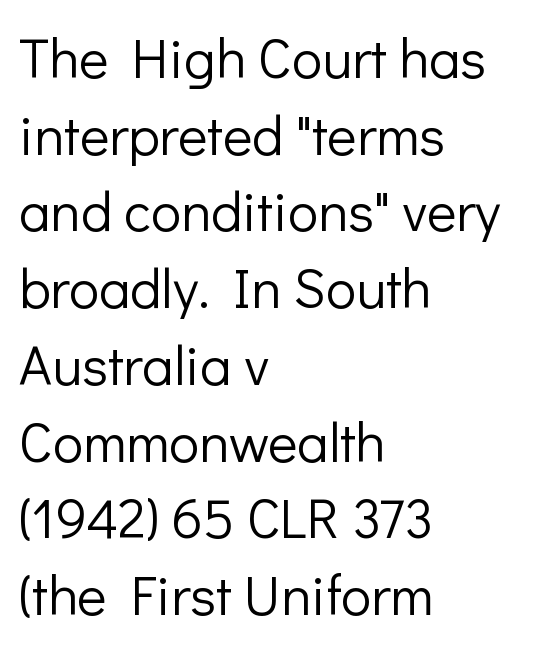
Q: Is the text bold? A: No.
Q: Is the text italic (slanted)? A: No, it is upright.
Q: Is the typeface a serif or a sans-serif typeface? A: Sans-serif.
Q: Is the text underlined? A: No.
Q: How is the paragraph aligned? A: Left-aligned.
Q: Is the spacing between letters normal or unusually wide? A: Normal.
Q: Is the spacing between lines tight, normal or loose? A: Normal.
Q: Width (condensed, normal, or wide)? A: Normal.
Q: Stroke contrast? A: Low.
Q: x-height? A: Medium.
Q: Monospaced? A: No.
